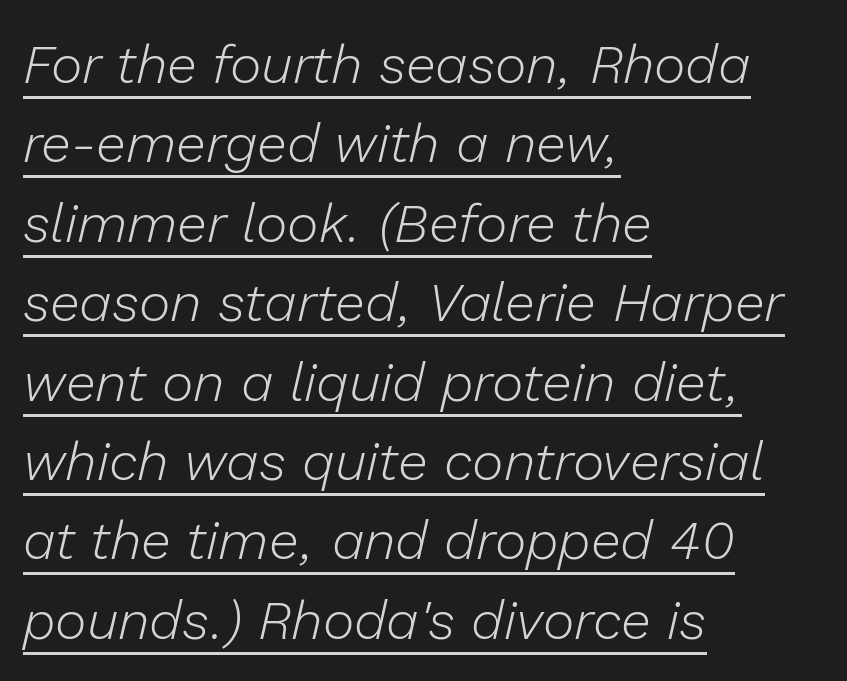
The vertical gap from one line to the next is medium. Looks like regular typesetting: each glyph gets only the width it needs. Notice how the passage keeps a crisp vertical edge on the left only. Notice how a bar underscores the lettering throughout. The tracking reads as untouched default to a designer's eye.
